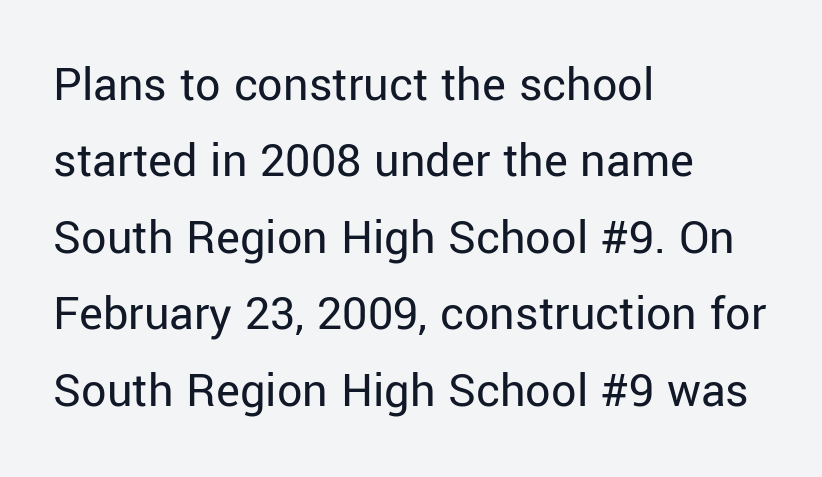
Q: Is the text bold? A: No.
Q: Is the text italic (slanted)? A: No, it is upright.
Q: Is the typeface a serif or a sans-serif typeface? A: Sans-serif.
Q: Is the text underlined? A: No.
Q: How is the paragraph aligned? A: Left-aligned.
Q: Is the spacing between letters normal or unusually wide? A: Normal.
Q: Is the spacing between lines tight, normal or loose? A: Normal.
Q: Width (condensed, normal, or wide)? A: Normal.
Q: Stroke contrast? A: Low.
Q: x-height? A: Medium.
Q: Monospaced? A: No.
